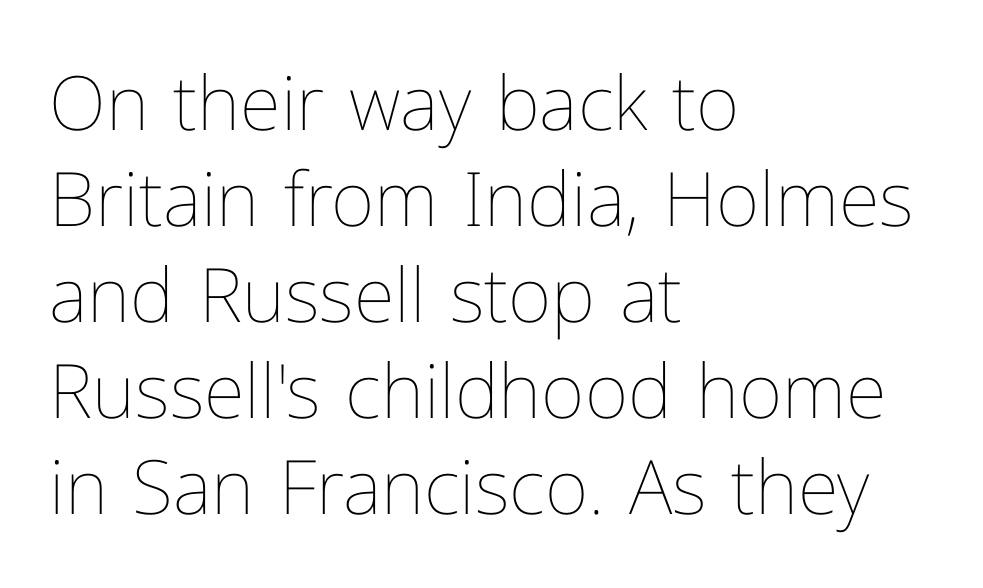
The image shows 75 px thin type, upright; set left-aligned, normal line spacing (1.28x), normal letter spacing, not underlined; low stroke contrast and a medium x-height.
